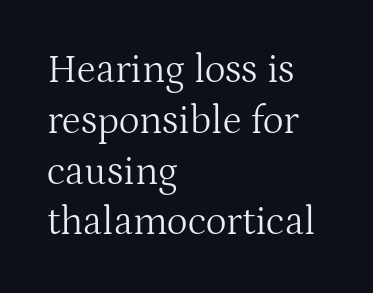
{"serif": "yes", "italic": "no", "bold": "no", "weight": "light", "width": "normal", "stroke_contrast": "medium", "x_height": "medium", "monospaced": "no", "underline": "no", "align": "left", "line_spacing": "normal", "line_spacing_ratio": 1.27, "letter_spacing": "normal", "letter_spacing_em": 0.0, "glyph_px": 40}
